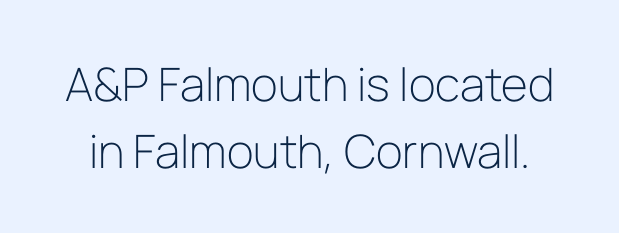
The image shows 46 px light sans-serif type, upright; set normal line spacing (1.45x), normal letter spacing, not underlined; low stroke contrast and a medium x-height.
